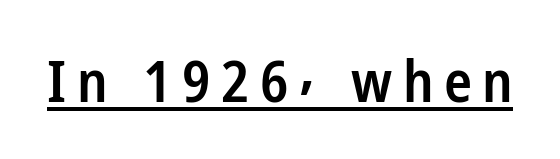
Q: Is the text bold? A: Semi-bold.
Q: Is the text italic (slanted)? A: No, it is upright.
Q: Is the typeface a serif or a sans-serif typeface? A: Sans-serif.
Q: Is the text underlined? A: Yes.
Q: Width (condensed, normal, or wide)? A: Condensed.
Q: Stroke contrast? A: Low.
Q: x-height? A: Medium.
Q: Monospaced? A: No.
